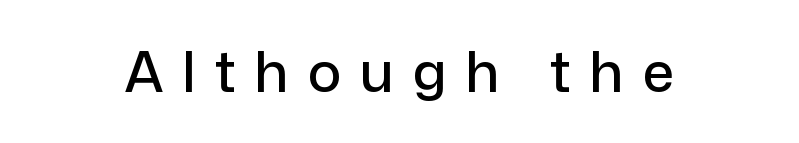
{"serif": "no", "italic": "no", "width": "normal", "stroke_contrast": "low", "x_height": "medium", "monospaced": "no", "underline": "no", "letter_spacing": "wide", "letter_spacing_em": 0.34, "glyph_px": 56}
